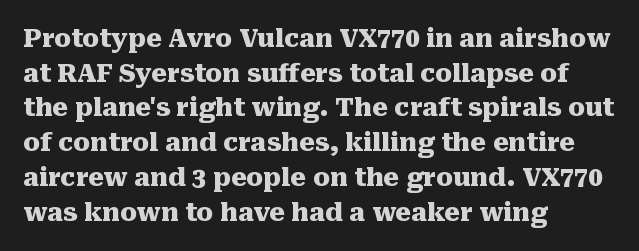
Q: Is the text bold? A: Yes.
Q: Is the text italic (slanted)? A: No, it is upright.
Q: Is the text underlined? A: No.
Q: How is the paragraph aligned? A: Left-aligned.
Q: Is the spacing between letters normal or unusually wide? A: Normal.
Q: Is the spacing between lines tight, normal or loose? A: Normal.
